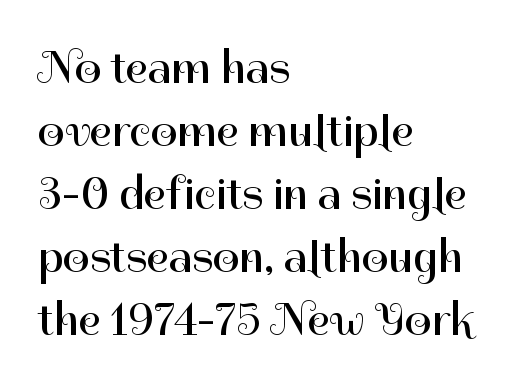
Q: Is the text bold? A: No.
Q: Is the text italic (slanted)? A: No, it is upright.
Q: Is the typeface a serif or a sans-serif typeface? A: Sans-serif.
Q: Is the text underlined? A: No.
Q: How is the paragraph aligned? A: Left-aligned.
Q: Is the spacing between letters normal or unusually wide? A: Normal.
Q: Is the spacing between lines tight, normal or loose? A: Normal.
Q: Width (condensed, normal, or wide)? A: Normal.
Q: Stroke contrast? A: High.
Q: x-height? A: Medium.
Q: Monospaced? A: No.
